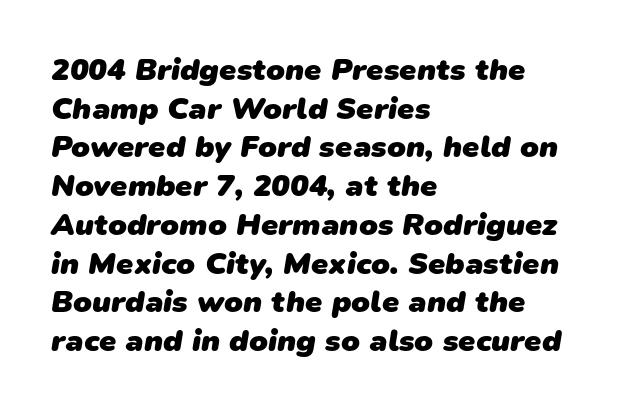
A student would call this left alignment; a typographer would say flush left, rag right. Observe the ordinary spacing: letters are neighbours, not strangers. Vertically, the passage feels balanced, rows spaced as you'd expect. Grotesque or geometric, the face here clearly has no serifs.
